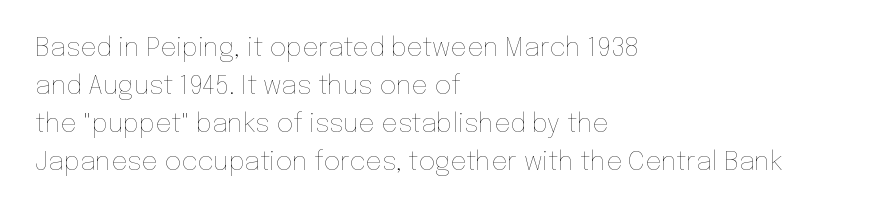
The image shows 26 px text type, upright; set left-aligned, normal line spacing (1.46x), normal letter spacing, not underlined.
